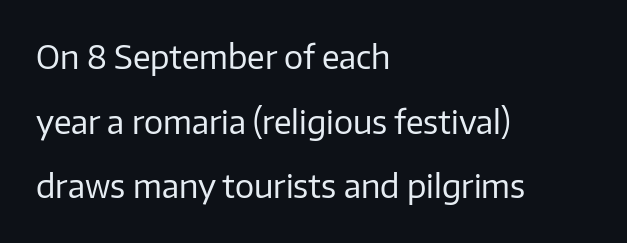
{"serif": "no", "italic": "no", "bold": "no", "weight": "regular", "width": "normal", "stroke_contrast": "low", "x_height": "medium", "monospaced": "no", "underline": "no", "align": "left", "line_spacing": "loose", "line_spacing_ratio": 2.02, "letter_spacing": "normal", "letter_spacing_em": 0.0, "glyph_px": 32}
